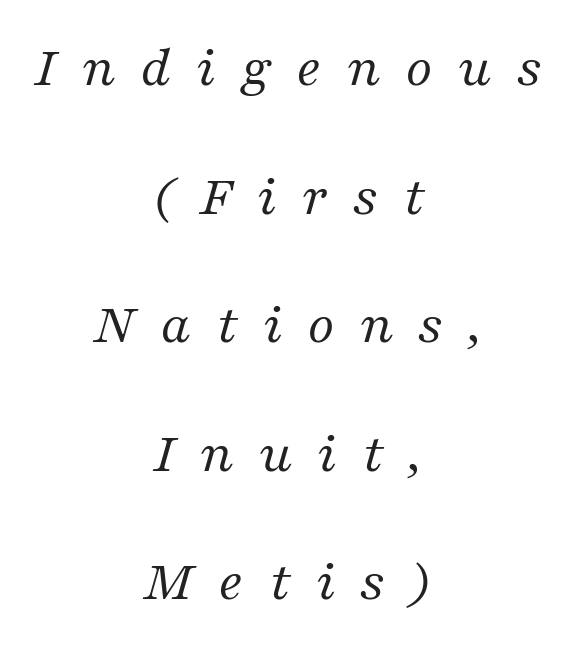
Q: Is the text bold? A: No.
Q: Is the text italic (slanted)? A: Yes, it leans right by about 16 degrees.
Q: Is the typeface a serif or a sans-serif typeface? A: Serif.
Q: Is the text underlined? A: No.
Q: How is the paragraph aligned? A: Centered.
Q: Is the spacing between letters normal or unusually wide? A: Unusually wide.
Q: Is the spacing between lines tight, normal or loose? A: Loose.
Q: Width (condensed, normal, or wide)? A: Normal.
Q: Stroke contrast? A: Medium.
Q: x-height? A: Medium.
Q: Monospaced? A: No.
